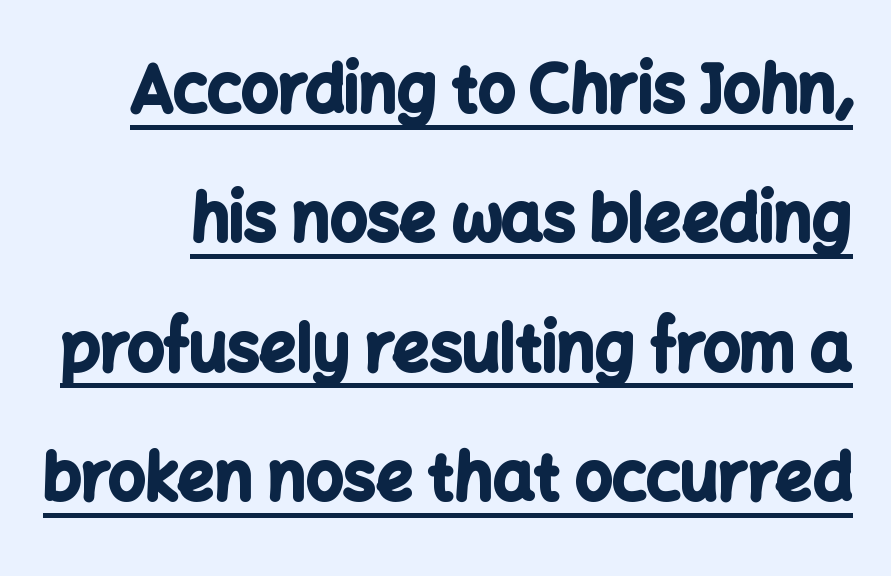
{"serif": "no", "italic": "no", "bold": "yes", "weight": "bold", "width": "normal", "stroke_contrast": "low", "x_height": "medium", "monospaced": "no", "underline": "yes", "line_spacing": "loose", "line_spacing_ratio": 1.99, "letter_spacing": "normal", "letter_spacing_em": 0.0, "glyph_px": 65}
